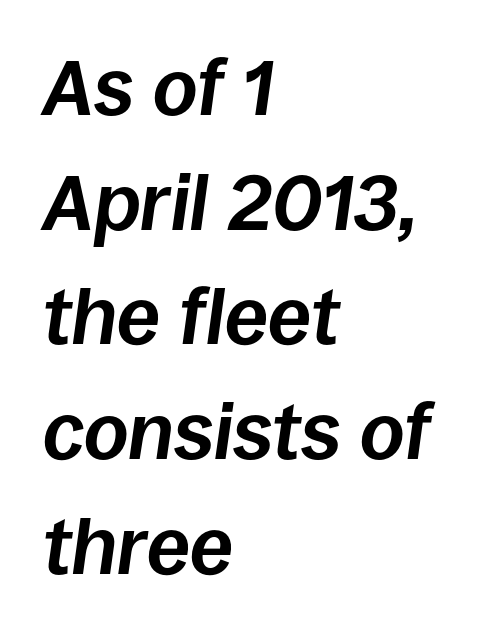
The image shows 78 px bold type, italic (leaning right); set left-aligned, normal line spacing (1.47x), normal letter spacing, not underlined; low stroke contrast and a large x-height.
